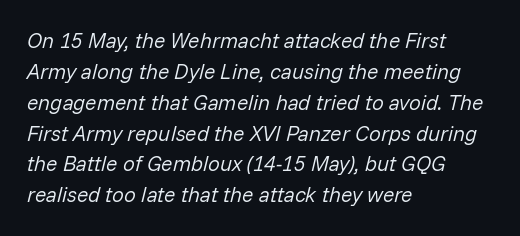
Q: Is the text bold? A: No.
Q: Is the text italic (slanted)? A: Yes, it leans right by about 14 degrees.
Q: Is the text underlined? A: No.
Q: How is the paragraph aligned? A: Left-aligned.
Q: Is the spacing between letters normal or unusually wide? A: Normal.
Q: Is the spacing between lines tight, normal or loose? A: Normal.
